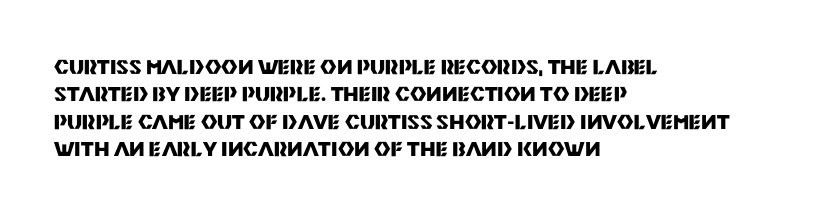
The image shows 20 px bold type, upright; set left-aligned, normal line spacing (1.37x), normal letter spacing, not underlined.
